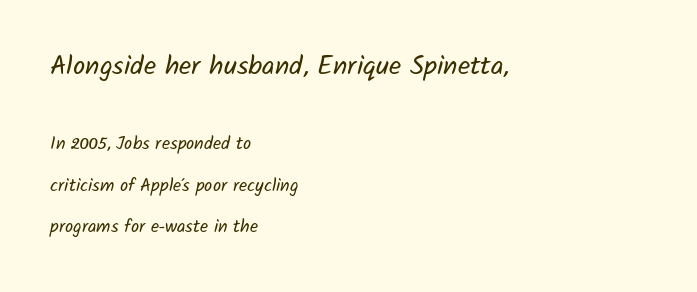
Q: Is the text bold? A: No.
Q: Is the text underlined? A: No.
Q: How is the paragraph aligned? A: Left-aligned.
Q: Is the spacing between letters normal or unusually wide? A: Normal.
Q: Is the spacing between lines tight, normal or loose? A: Loose.
Q: Which block of text is set in a larger size, the first (top) or the second (bottom)? A: The first (top) one.
